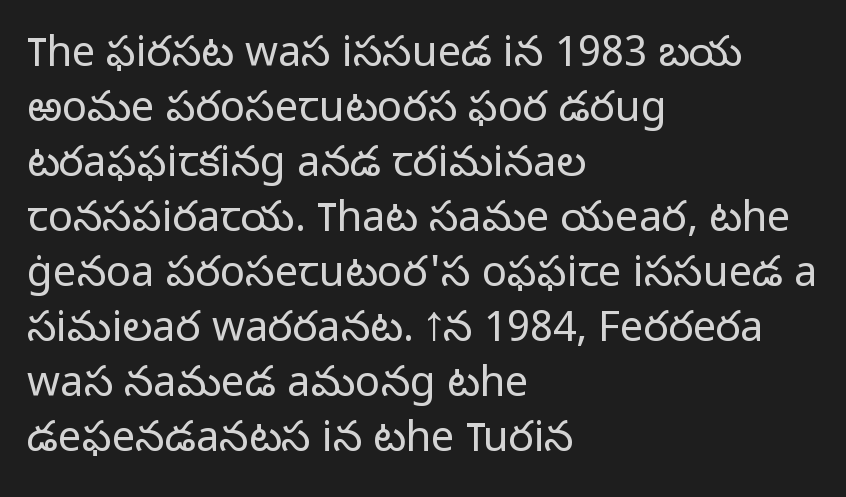
The image shows 42 px light sans-serif type, upright; set left-aligned, normal line spacing (1.31x), normal letter spacing, not underlined; low stroke contrast and a medium x-height.
